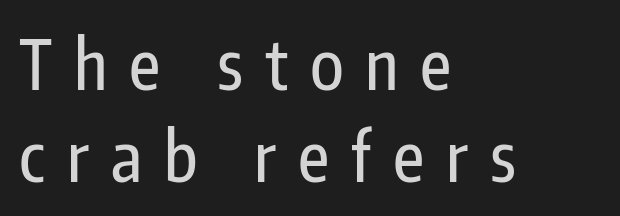
Q: Is the text italic (slanted)? A: No, it is upright.
Q: Is the typeface a serif or a sans-serif typeface? A: Sans-serif.
Q: Is the text underlined? A: No.
Q: How is the paragraph aligned? A: Left-aligned.
Q: Is the spacing between letters normal or unusually wide? A: Unusually wide.
Q: Is the spacing between lines tight, normal or loose? A: Normal.
Q: Width (condensed, normal, or wide)? A: Condensed.
Q: Stroke contrast? A: Low.
Q: x-height? A: Medium.
Q: Monospaced? A: No.
